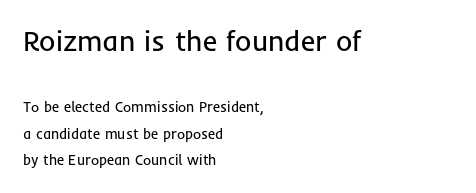
Q: Is the text bold? A: No.
Q: Is the text italic (slanted)? A: No, it is upright.
Q: Is the typeface a serif or a sans-serif typeface? A: Sans-serif.
Q: Is the text underlined? A: No.
Q: How is the paragraph aligned? A: Left-aligned.
Q: Is the spacing between letters normal or unusually wide? A: Normal.
Q: Which block of text is set in a larger size, the first (top) or the second (bottom)? A: The first (top) one.
Q: Width (condensed, normal, or wide)? A: Normal.
Q: Stroke contrast? A: Low.
Q: x-height? A: Medium.
Q: Monospaced? A: No.
